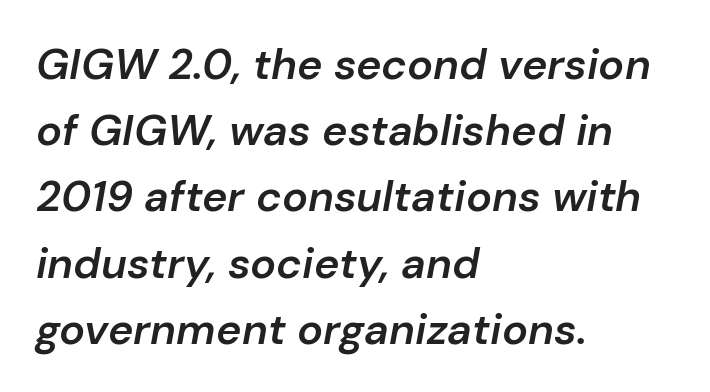
Q: Is the text bold? A: Semi-bold.
Q: Is the text italic (slanted)? A: Yes, it leans right by about 10 degrees.
Q: Is the text underlined? A: No.
Q: How is the paragraph aligned? A: Left-aligned.
Q: Is the spacing between letters normal or unusually wide? A: Normal.
Q: Is the spacing between lines tight, normal or loose? A: Normal.
Q: Width (condensed, normal, or wide)? A: Normal.
Q: Stroke contrast? A: Low.
Q: x-height? A: Medium.
Q: Monospaced? A: No.
